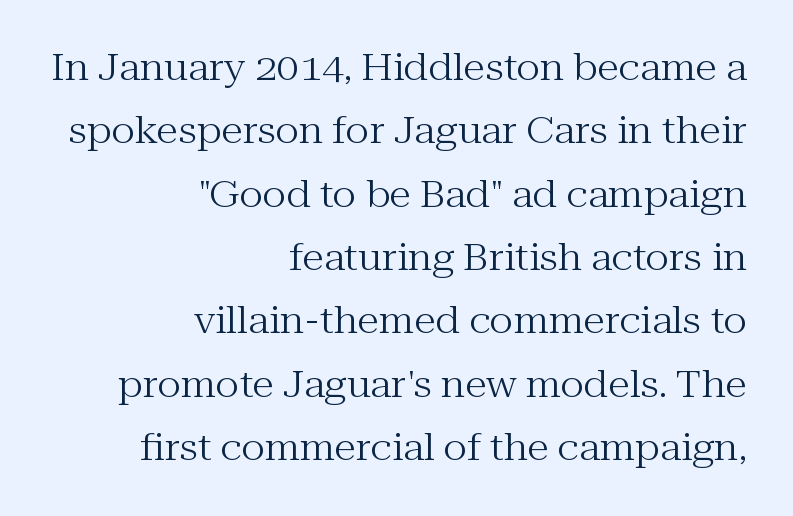
{"serif": "yes", "italic": "no", "bold": "no", "weight": "regular", "width": "normal", "stroke_contrast": "medium", "x_height": "medium", "monospaced": "no", "underline": "no", "align": "right", "line_spacing_ratio": 1.76, "letter_spacing": "normal", "letter_spacing_em": 0.0, "glyph_px": 36}
